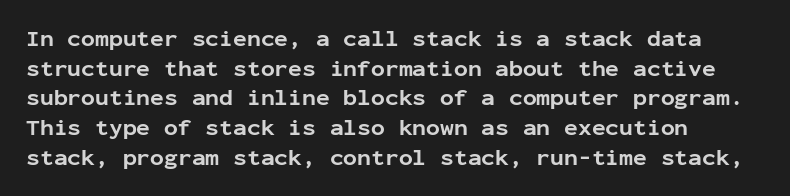
Q: Is the text bold? A: Yes.
Q: Is the text italic (slanted)? A: No, it is upright.
Q: Is the text underlined? A: No.
Q: How is the paragraph aligned? A: Left-aligned.
Q: Is the spacing between letters normal or unusually wide? A: Normal.
Q: Is the spacing between lines tight, normal or loose? A: Normal.
